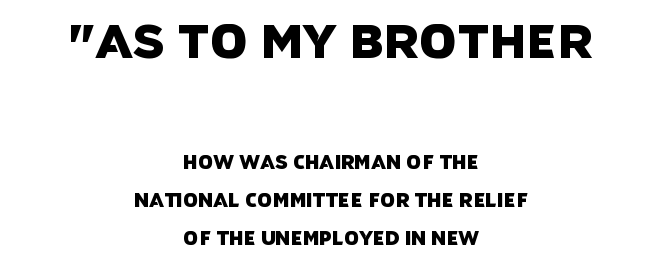
{"serif": "no", "width": "normal", "stroke_contrast": "low", "x_height": "large", "monospaced": "no", "underline": "no", "align": "center", "line_spacing": "loose", "line_spacing_ratio": 1.99, "letter_spacing": "normal", "letter_spacing_em": 0.0, "larger_block": "first", "size_ratio": 2.53, "glyph_px": 48}
